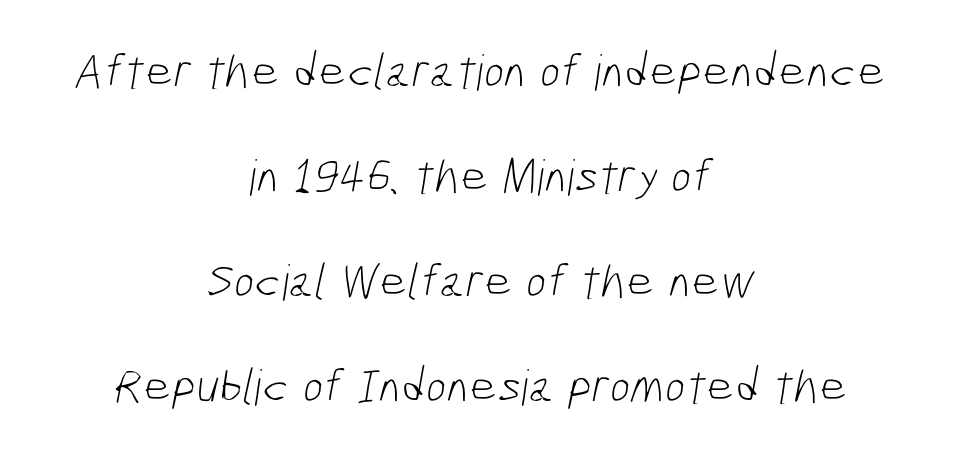
Each letter's strokes conclude bluntly, with no projecting serifs. The rendering uses natural spacing where letterforms have individual widths. No letter is thick-stroked: the sample isn't bold. The leading is generous, giving the passage an open texture. Compared with a flush-left layout, this one balances lines on the center instead. Lines of text with bare space underneath.
